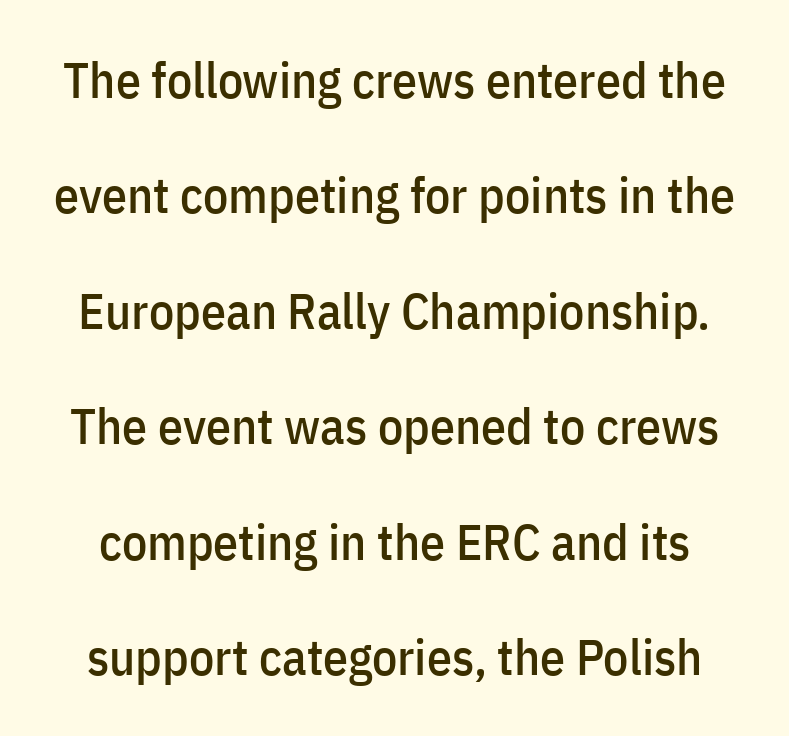
{"serif": "no", "italic": "no", "width": "condensed", "stroke_contrast": "low", "x_height": "medium", "monospaced": "no", "underline": "no", "line_spacing": "loose", "line_spacing_ratio": 2.31, "letter_spacing": "normal", "letter_spacing_em": 0.0, "glyph_px": 50}
